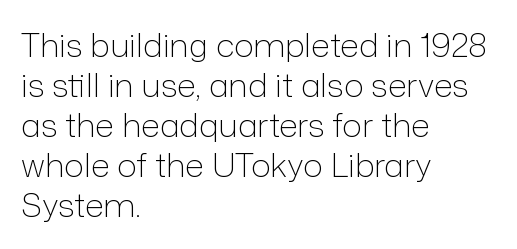
The image shows 33 px light sans-serif type, upright; set left-aligned, line spacing 1.21x, normal letter spacing, not underlined; low stroke contrast and a medium x-height.
